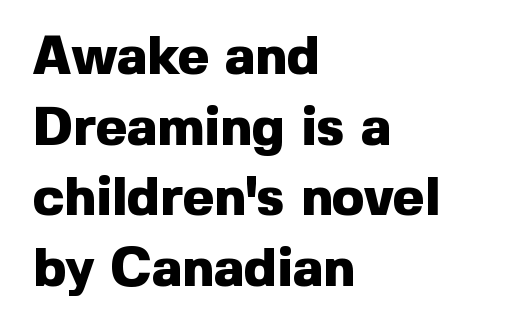
The image shows 54 px heavy sans-serif type, upright; set left-aligned, normal line spacing (1.31x), normal letter spacing, not underlined; a medium x-height.
